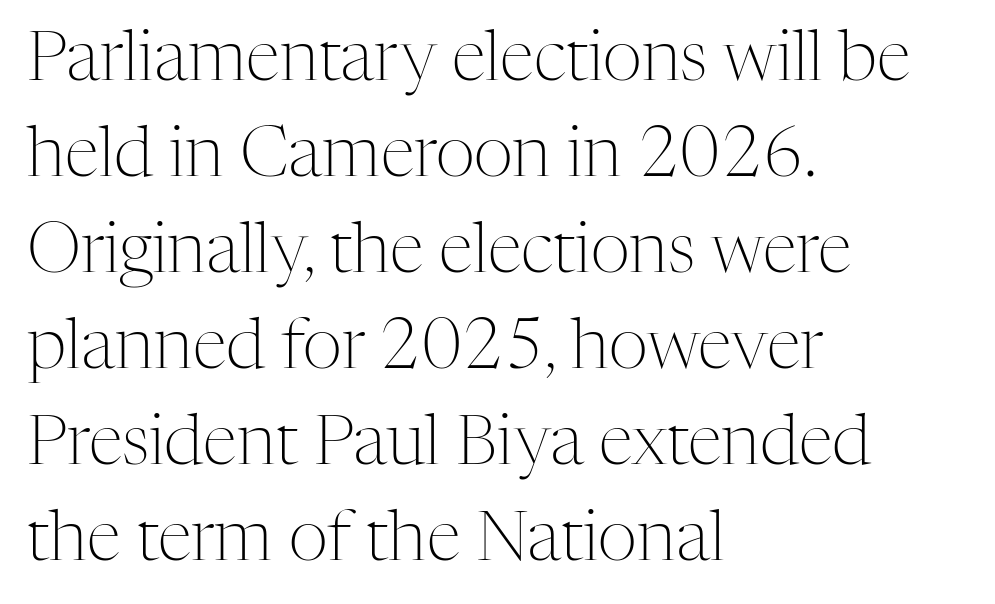
The image shows 69 px light serif type, upright; set left-aligned, normal line spacing (1.39x), normal letter spacing, not underlined; medium stroke contrast and a medium x-height.
